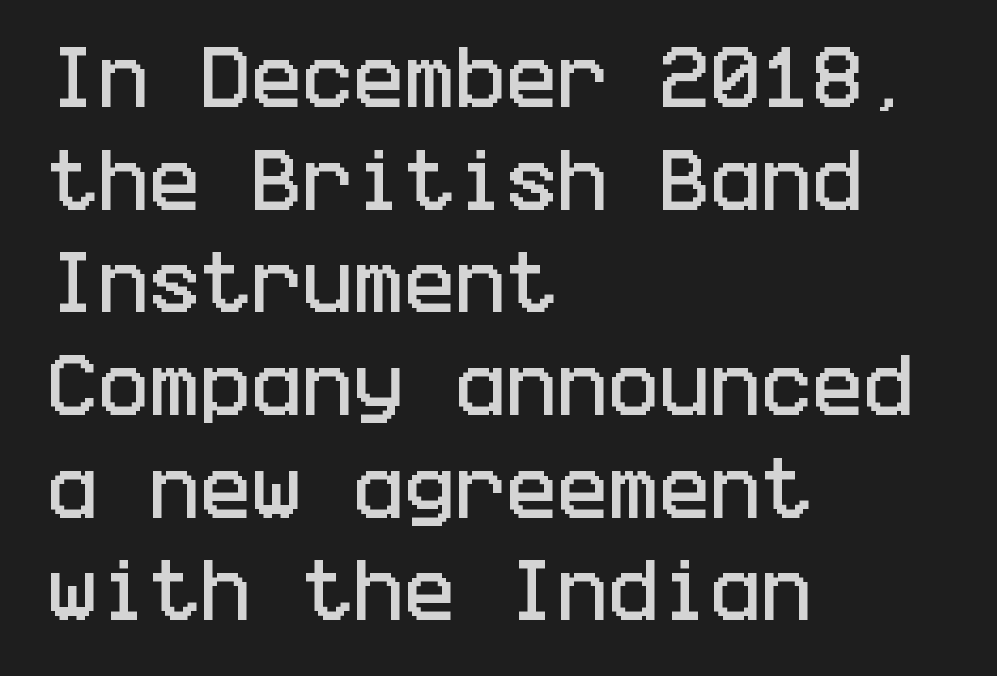
{"serif": "no", "italic": "no", "width": "condensed", "stroke_contrast": "low", "x_height": "large", "underline": "no", "align": "left", "line_spacing": "normal", "line_spacing_ratio": 1.51, "letter_spacing": "normal", "letter_spacing_em": 0.0, "glyph_px": 68}
